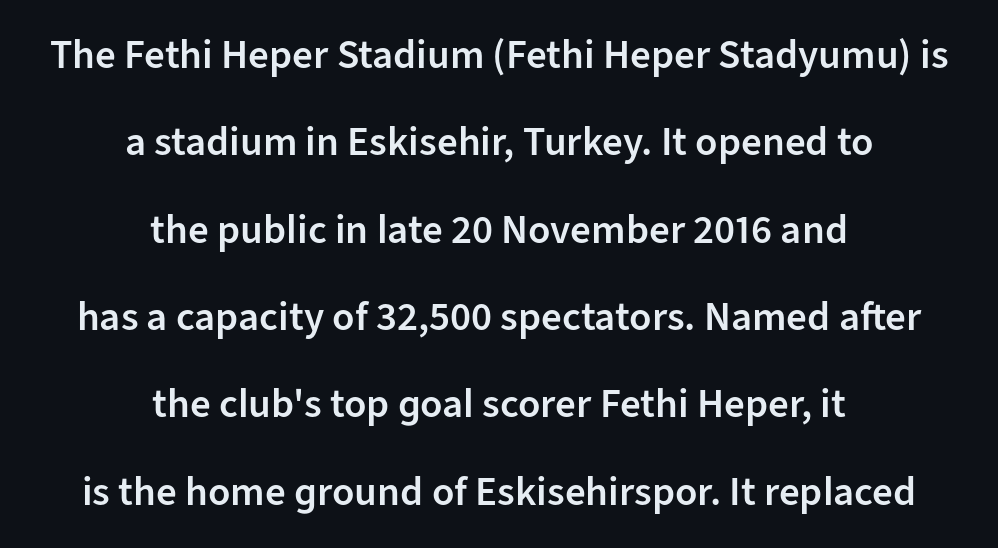
The image shows 41 px semibold sans-serif type, upright; set centered, loose line spacing (2.13x), normal letter spacing, not underlined; low stroke contrast and a medium x-height.
